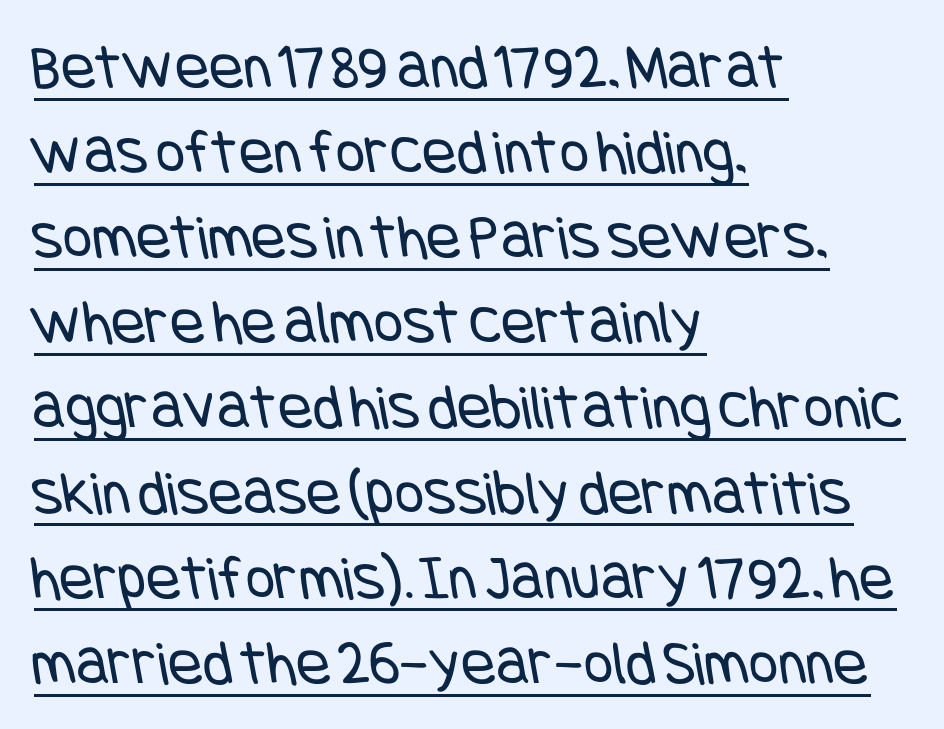
Q: Is the text bold? A: No.
Q: Is the typeface a serif or a sans-serif typeface? A: Sans-serif.
Q: Is the text underlined? A: Yes.
Q: How is the paragraph aligned? A: Left-aligned.
Q: Is the spacing between letters normal or unusually wide? A: Normal.
Q: Is the spacing between lines tight, normal or loose? A: Normal.
Q: Width (condensed, normal, or wide)? A: Condensed.
Q: Stroke contrast? A: Low.
Q: x-height? A: Large.
